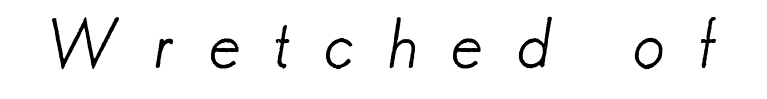
Vertical stems look standard width or narrower in stroke. You could only call the tracking loose — the letters float apart. Spacing verdict: proportional, widths tailored to each character. The zone under the glyphs is completely vacant. Examine the stroke ends and you'll find no serifs.
